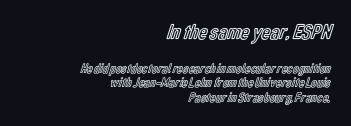
{"underline": "no", "align": "right", "line_spacing": "tight", "line_spacing_ratio": 1.02, "letter_spacing": "normal", "letter_spacing_em": 0.0, "larger_block": "first", "size_ratio": 1.57, "glyph_px": 22}
